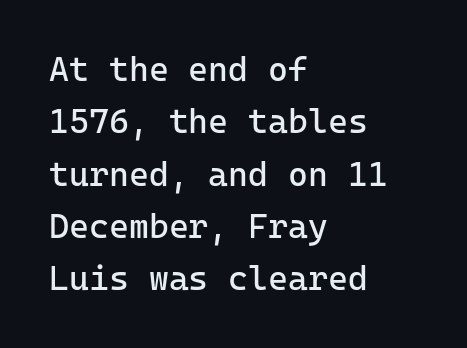
{"serif": "no", "italic": "no", "bold": "no", "weight": "regular", "width": "normal", "stroke_contrast": "low", "x_height": "medium", "monospaced": "yes", "underline": "no", "align": "left", "line_spacing": "normal", "line_spacing_ratio": 1.54, "letter_spacing": "normal", "letter_spacing_em": 0.0, "glyph_px": 34}
